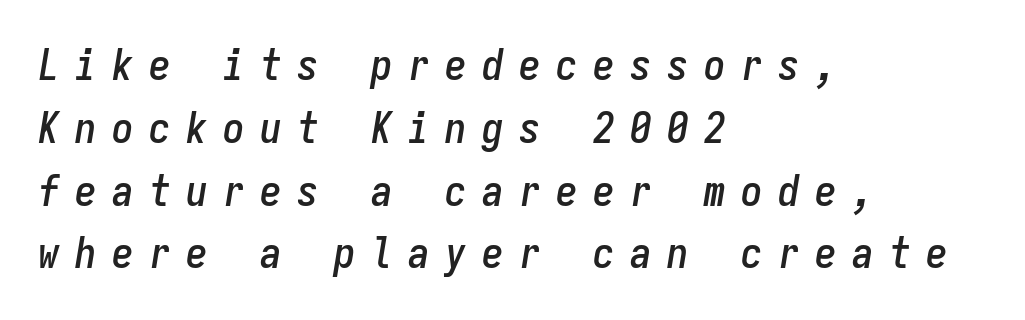
Q: Is the text italic (slanted)? A: Yes, it leans right by about 9 degrees.
Q: Is the text underlined? A: No.
Q: How is the paragraph aligned? A: Left-aligned.
Q: Is the spacing between letters normal or unusually wide? A: Unusually wide.
Q: Is the spacing between lines tight, normal or loose? A: Normal.
Q: Width (condensed, normal, or wide)? A: Condensed.
Q: Stroke contrast? A: Low.
Q: x-height? A: Medium.
Q: Monospaced? A: Yes.
